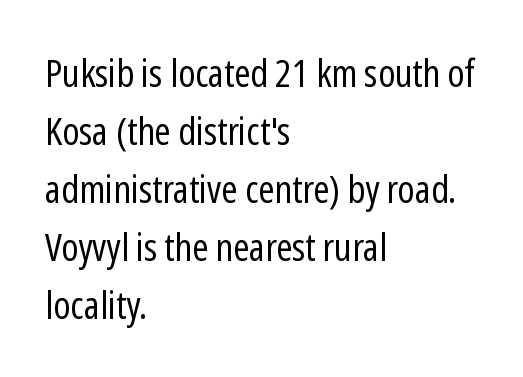
{"serif": "no", "italic": "no", "bold": "no", "weight": "regular", "width": "condensed", "stroke_contrast": "low", "x_height": "medium", "monospaced": "no", "underline": "no", "align": "left", "line_spacing": "normal", "line_spacing_ratio": 1.49, "letter_spacing": "normal", "letter_spacing_em": 0.0, "glyph_px": 39}
